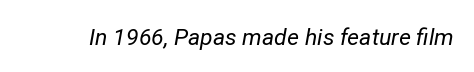
Each stroke keeps to a modest, everyday thickness or less. In terms of posture, this sample is oblique. Honestly, there is no underline to notice here at all. The horizontal fit of the characters is conventional and even.
